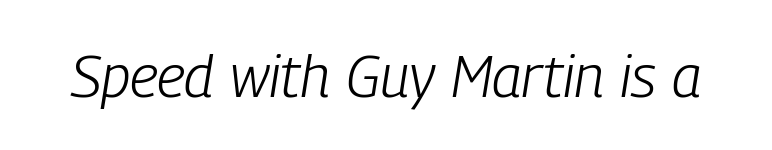
{"italic": "yes", "lean": "right", "slant_degrees": 9, "bold": "no", "weight": "light", "width": "condensed", "stroke_contrast": "low", "x_height": "medium", "monospaced": "no", "underline": "no", "letter_spacing": "normal", "letter_spacing_em": 0.0, "glyph_px": 59}
